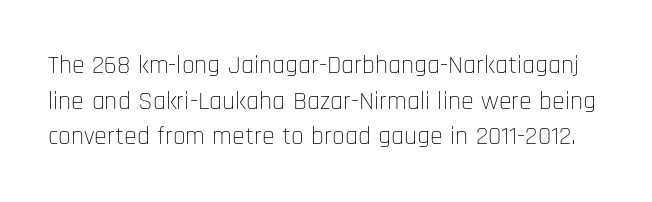
{"italic": "no", "bold": "no", "underline": "no", "line_spacing": "normal", "line_spacing_ratio": 1.37, "letter_spacing": "normal", "letter_spacing_em": 0.0, "glyph_px": 26}
